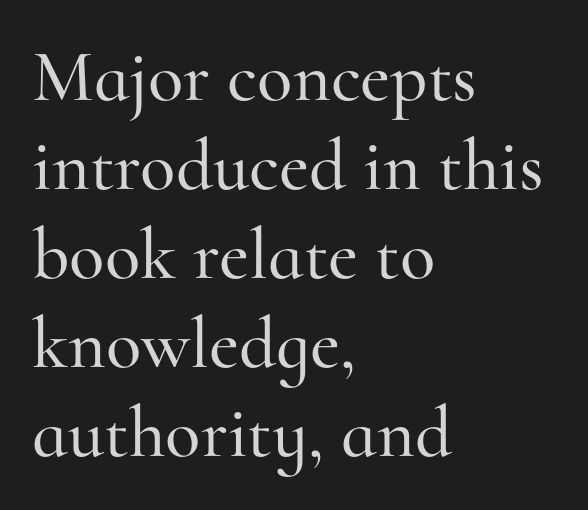
Q: Is the text italic (slanted)? A: No, it is upright.
Q: Is the typeface a serif or a sans-serif typeface? A: Serif.
Q: Is the text underlined? A: No.
Q: How is the paragraph aligned? A: Left-aligned.
Q: Is the spacing between letters normal or unusually wide? A: Normal.
Q: Width (condensed, normal, or wide)? A: Normal.
Q: Stroke contrast? A: High.
Q: x-height? A: Small.
Q: Monospaced? A: No.
